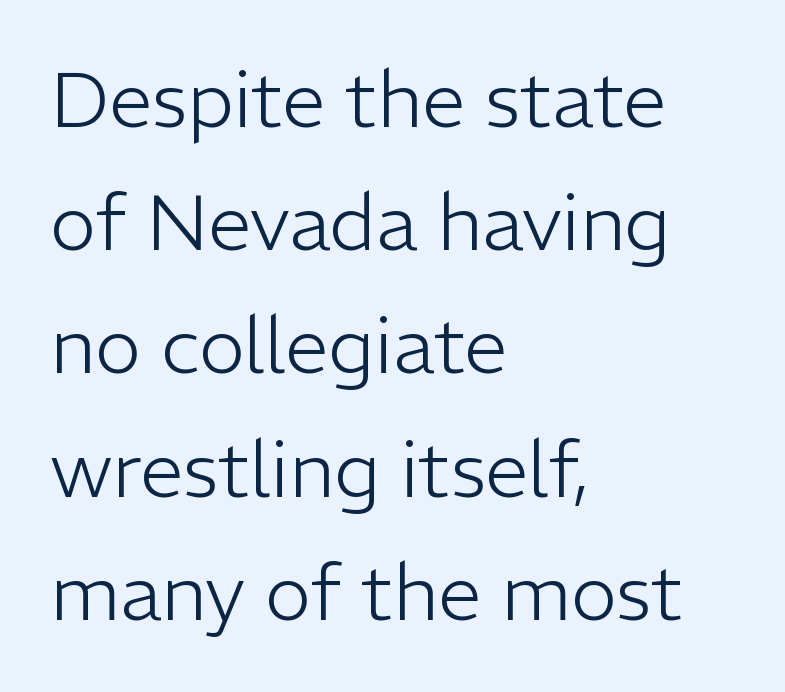
{"serif": "no", "italic": "no", "bold": "no", "weight": "light", "width": "normal", "stroke_contrast": "low", "x_height": "medium", "monospaced": "no", "underline": "no", "align": "left", "line_spacing": "normal", "line_spacing_ratio": 1.58, "letter_spacing": "normal", "letter_spacing_em": 0.0, "glyph_px": 78}
